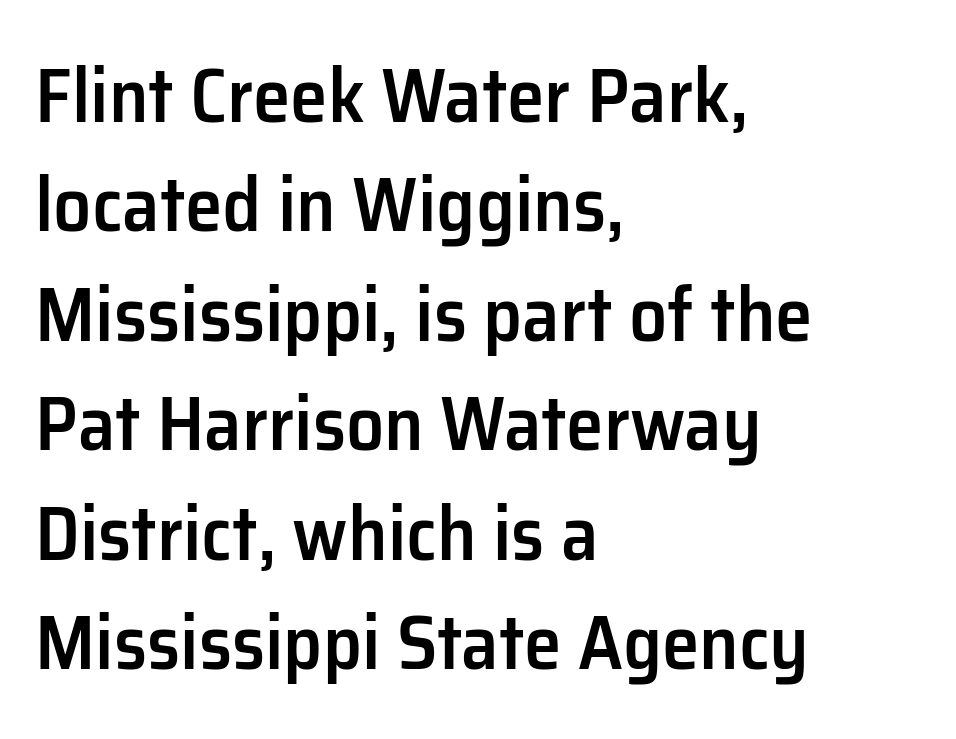
Q: Is the text bold? A: Semi-bold.
Q: Is the text italic (slanted)? A: No, it is upright.
Q: Is the typeface a serif or a sans-serif typeface? A: Sans-serif.
Q: Is the text underlined? A: No.
Q: How is the paragraph aligned? A: Left-aligned.
Q: Is the spacing between letters normal or unusually wide? A: Normal.
Q: Is the spacing between lines tight, normal or loose? A: Normal.
Q: Width (condensed, normal, or wide)? A: Normal.
Q: Stroke contrast? A: Low.
Q: x-height? A: Medium.
Q: Monospaced? A: No.
